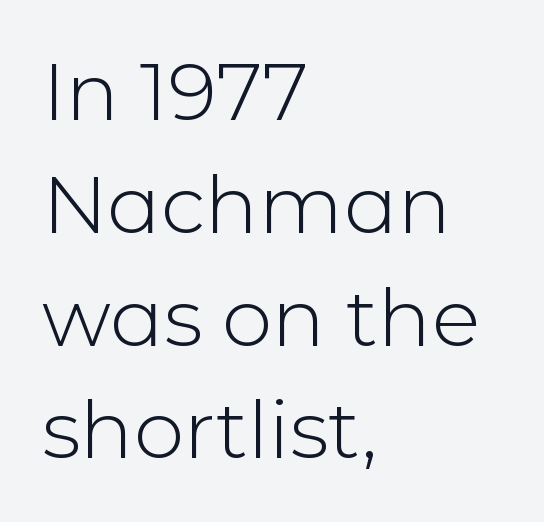
Letters rest on an invisible, unmarked baseline. A normal amount of white space separates one row of letters from the next. Caption: standard tracking, unaltered. Heaviness? Minimal to ordinary, like unemphasized prose. The axis of the letterforms is exactly vertical.
